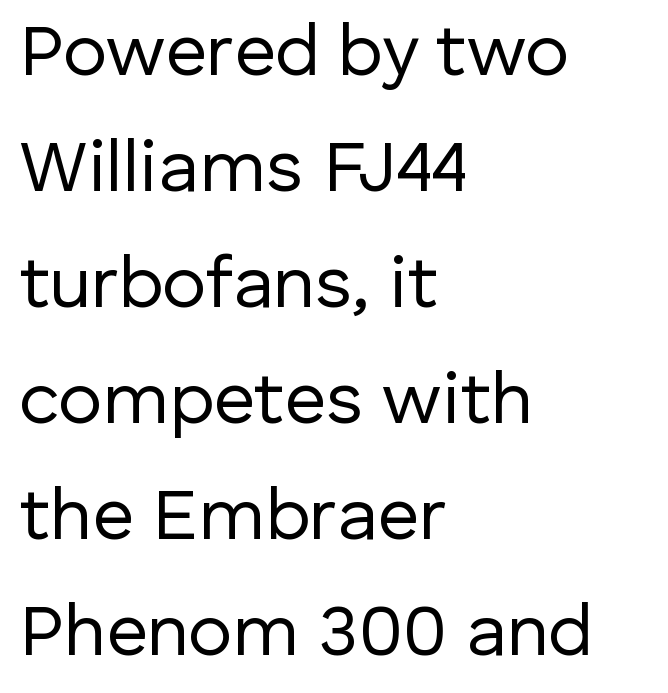
The image shows 73 px regular-weight sans-serif type, upright; set left-aligned, normal line spacing (1.59x), normal letter spacing, not underlined; low stroke contrast and a medium x-height.
